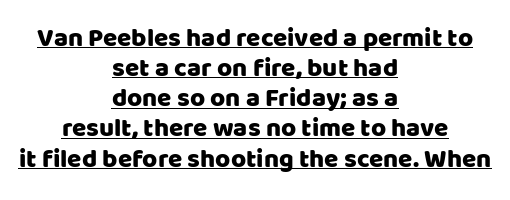
{"italic": "no", "underline": "yes", "align": "center", "line_spacing_ratio": 1.16, "letter_spacing": "normal", "letter_spacing_em": 0.0, "glyph_px": 26}
